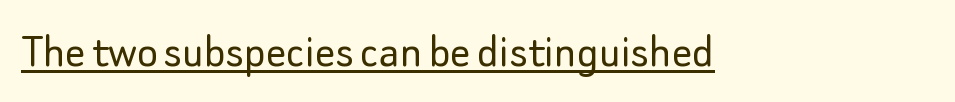
{"serif": "no", "italic": "no", "bold": "no", "weight": "light", "width": "normal", "stroke_contrast": "low", "x_height": "small", "monospaced": "no", "underline": "yes", "letter_spacing": "normal", "letter_spacing_em": 0.0, "glyph_px": 50}
